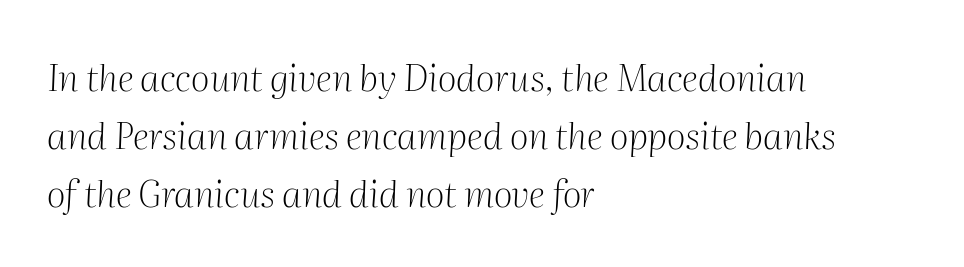
Spacing verdict: proportional, widths tailored to each character. Stems here are at most as thick as an everyday book face. The setting favours the left margin, as ordinary paragraphs usually do. Plain, unruled lines of type. The vertical gap from one line to the next is medium. Here the glyphs are tracked normally, forming tight word shapes.
